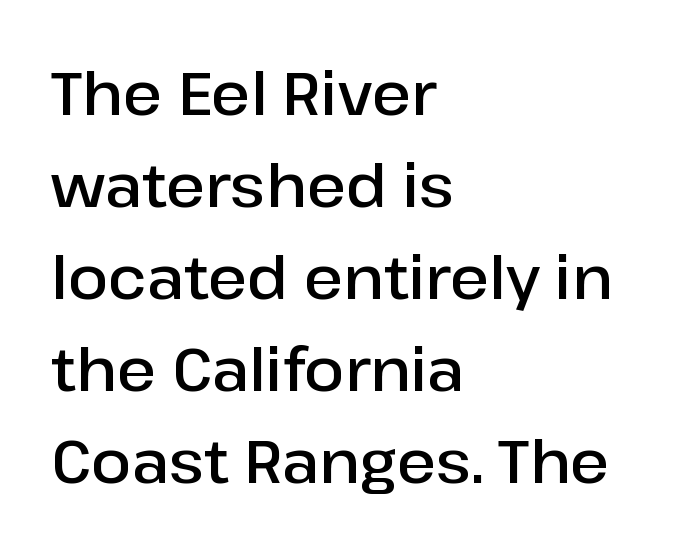
Q: Is the text bold? A: Semi-bold.
Q: Is the text italic (slanted)? A: No, it is upright.
Q: Is the typeface a serif or a sans-serif typeface? A: Sans-serif.
Q: Is the text underlined? A: No.
Q: How is the paragraph aligned? A: Left-aligned.
Q: Is the spacing between letters normal or unusually wide? A: Normal.
Q: Is the spacing between lines tight, normal or loose? A: Normal.
Q: Width (condensed, normal, or wide)? A: Normal.
Q: Stroke contrast? A: Low.
Q: x-height? A: Medium.
Q: Monospaced? A: No.
